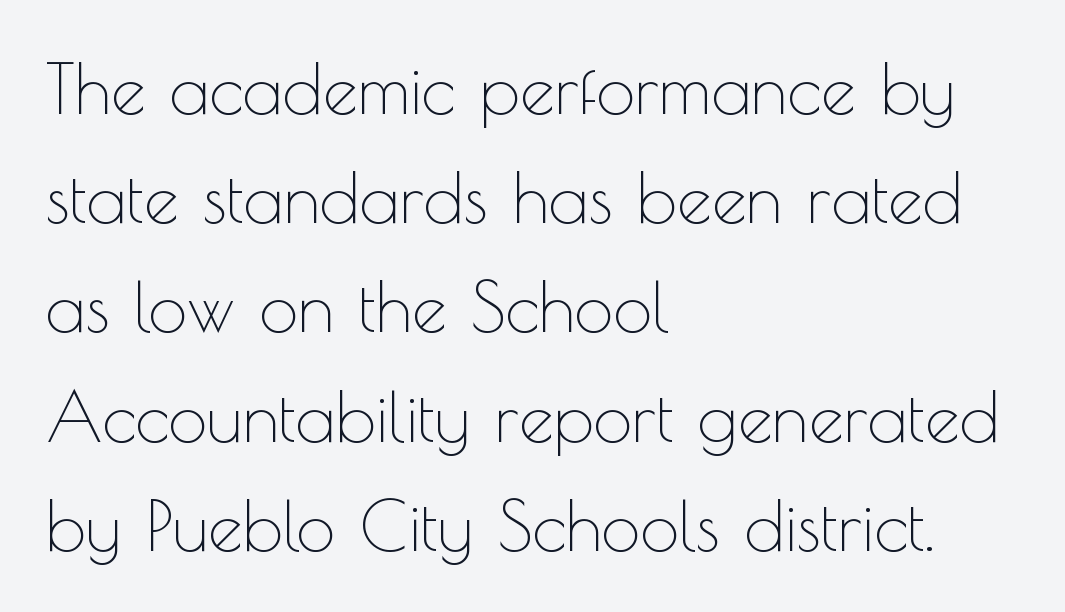
The image shows 70 px thin sans-serif type, upright; set left-aligned, normal line spacing (1.56x), normal letter spacing, not underlined; a small x-height.
